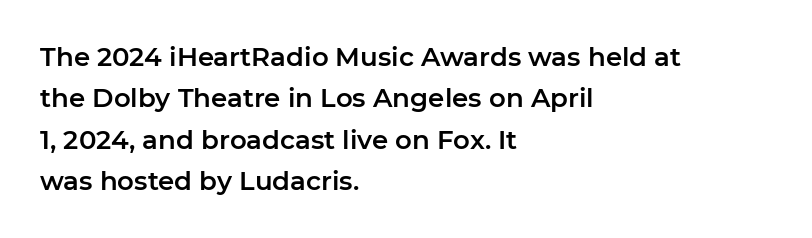
Honestly, there is no underline to notice here at all. Nothing unusual about the tracking: characters are spaced as the font intends. These lines stack with their left ends in a neat column. Posture: vertical. Normally led — the rows are evenly, conventionally spaced.
